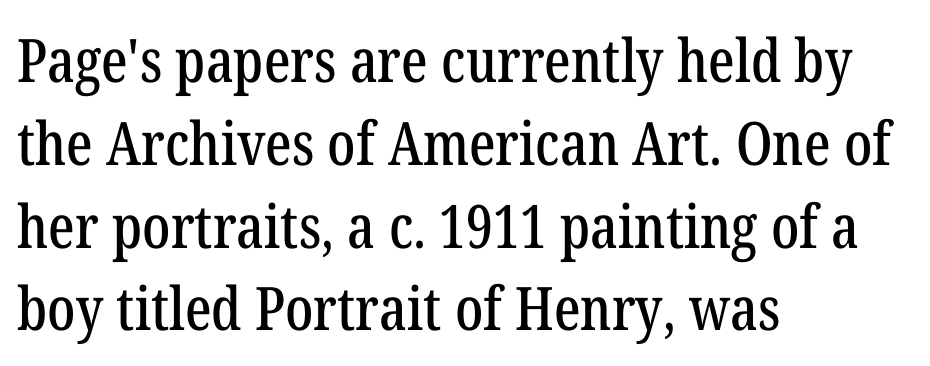
The image shows 60 px condensed serif type, upright; set left-aligned, normal line spacing (1.38x), normal letter spacing, not underlined; low stroke contrast and a medium x-height.
